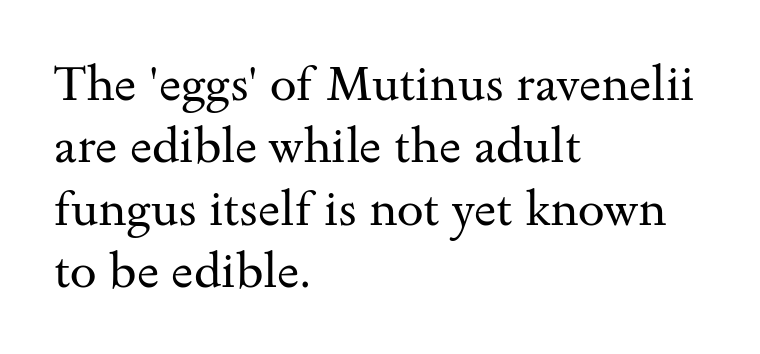
The image shows 48 px regular-weight, wide serif type, upright; set left-aligned, normal line spacing (1.3x), normal letter spacing, not underlined; medium stroke contrast and a small x-height.
